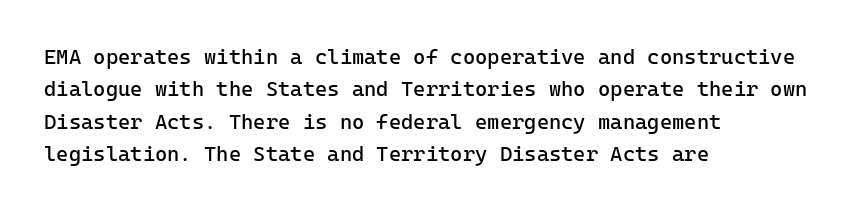
Q: Is the text bold? A: No.
Q: Is the text italic (slanted)? A: No, it is upright.
Q: Is the text underlined? A: No.
Q: How is the paragraph aligned? A: Left-aligned.
Q: Is the spacing between letters normal or unusually wide? A: Normal.
Q: Is the spacing between lines tight, normal or loose? A: Normal.
